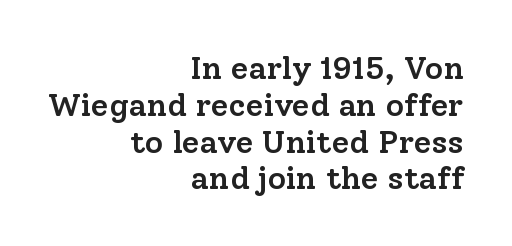
Q: Is the text bold? A: Semi-bold.
Q: Is the text italic (slanted)? A: No, it is upright.
Q: Is the typeface a serif or a sans-serif typeface? A: Serif.
Q: Is the text underlined? A: No.
Q: How is the paragraph aligned? A: Right-aligned.
Q: Is the spacing between letters normal or unusually wide? A: Normal.
Q: Is the spacing between lines tight, normal or loose? A: Tight.
Q: Width (condensed, normal, or wide)? A: Normal.
Q: Stroke contrast? A: Low.
Q: x-height? A: Medium.
Q: Monospaced? A: No.
